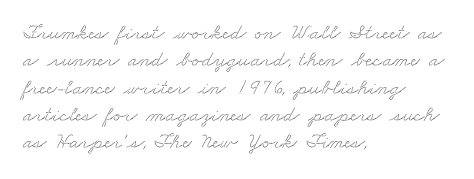
The image shows 22 px text type; set left-aligned, line spacing 1.24x, normal letter spacing, not underlined.
